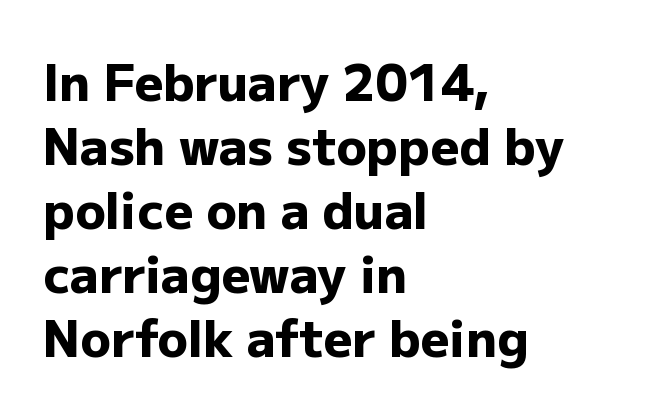
Q: Is the text bold? A: Yes.
Q: Is the text italic (slanted)? A: No, it is upright.
Q: Is the typeface a serif or a sans-serif typeface? A: Sans-serif.
Q: Is the text underlined? A: No.
Q: How is the paragraph aligned? A: Left-aligned.
Q: Is the spacing between letters normal or unusually wide? A: Normal.
Q: Is the spacing between lines tight, normal or loose? A: Normal.
Q: Width (condensed, normal, or wide)? A: Normal.
Q: Stroke contrast? A: Low.
Q: x-height? A: Medium.
Q: Monospaced? A: No.
